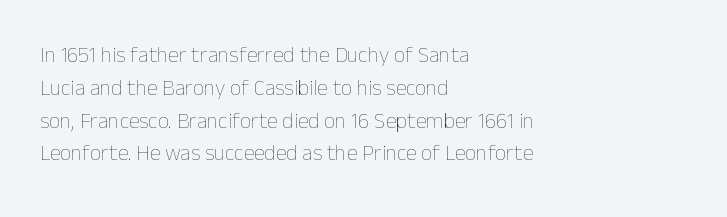
{"italic": "no", "bold": "no", "underline": "no", "align": "left", "line_spacing": "normal", "line_spacing_ratio": 1.49, "letter_spacing": "normal", "letter_spacing_em": 0.0, "glyph_px": 22}
